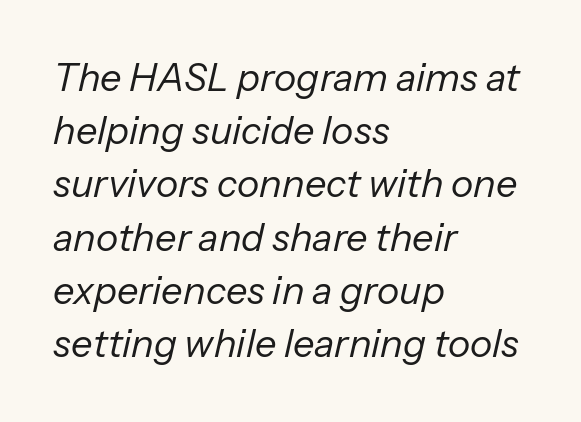
Leading: standard. A classic flush-left, rag-right setting is used for this passage. The rendering uses natural spacing where letterforms have individual widths. The typography opts for an oblique posture over an upright one. The letterforms sit at book weight or below.
